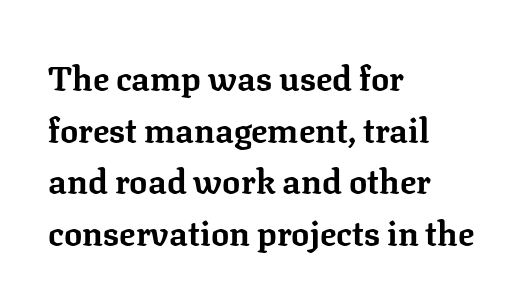
The image shows 34 px bold serif type, upright; set left-aligned, normal line spacing (1.52x), normal letter spacing, not underlined; low stroke contrast and a medium x-height.
